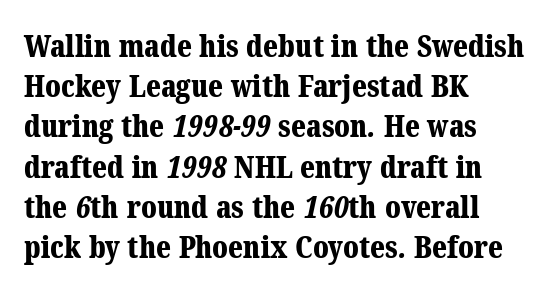
{"serif": "yes", "bold": "yes", "weight": "bold", "width": "normal", "stroke_contrast": "medium", "x_height": "medium", "monospaced": "no", "underline": "no", "align": "left", "line_spacing": "normal", "line_spacing_ratio": 1.34, "letter_spacing": "normal", "letter_spacing_em": 0.0, "glyph_px": 30}
